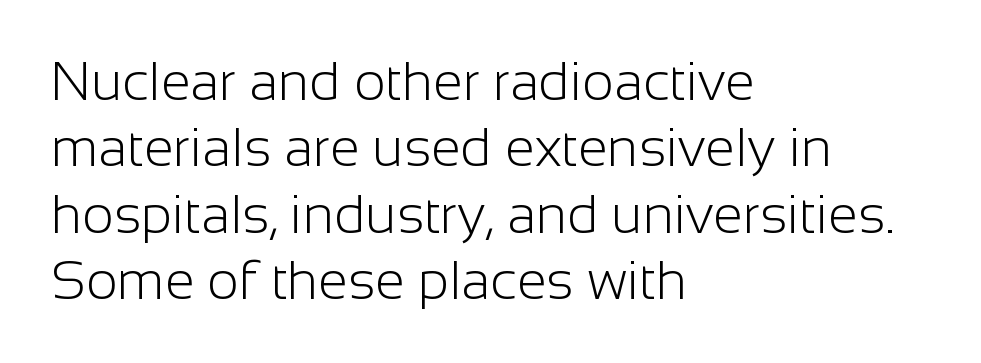
The image shows 54 px light sans-serif type, upright; set left-aligned, line spacing 1.23x, normal letter spacing, not underlined; low stroke contrast and a medium x-height.
